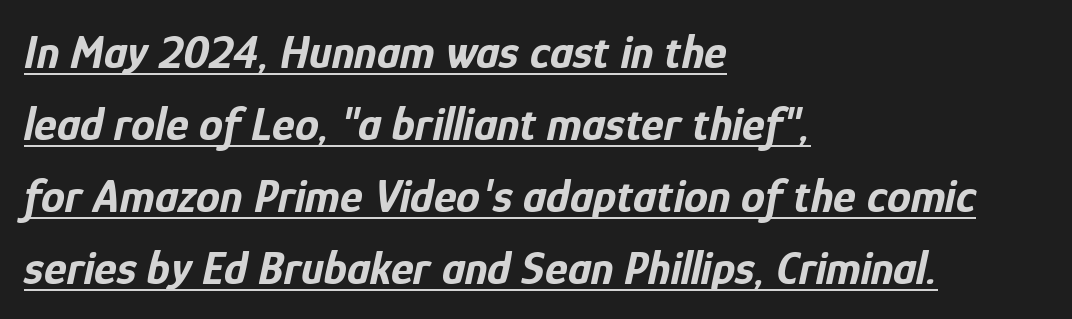
The image shows 48 px bold, condensed type, italic (leaning right); set left-aligned, normal line spacing (1.5x), normal letter spacing, underlined; low stroke contrast and a medium x-height.
